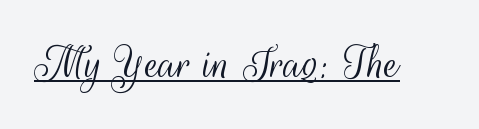
This sample carries an underscore along the baseline area. The glyphs in this specimen are sans serif. A typesetter would call this zero additional tracking. A typesetter would call this proportional, since set widths differ per character. This reads as an unemphasized weight, regular at the heaviest.
